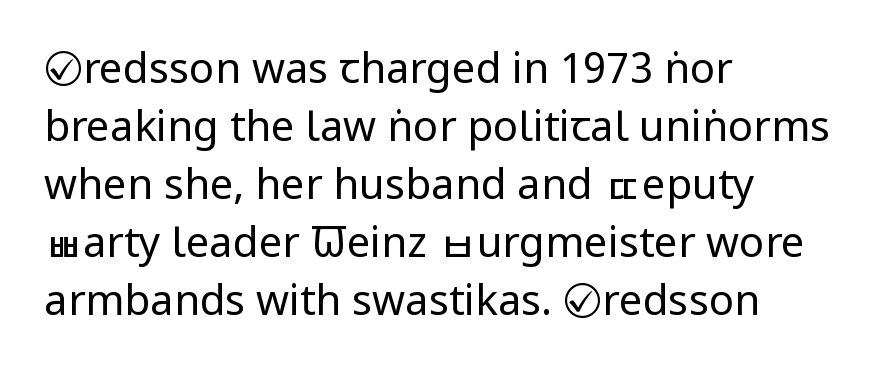
Nothing unusual about the tracking: characters are spaced as the font intends. Note: no serifs on the glyphs. Normally led — the rows are evenly, conventionally spaced. Character widths vary here, with narrow letters taking less room than wide ones. The typesetter chose a ragged-right arrangement here. The font sits on the lighter half of the weight spectrum, regular included.
